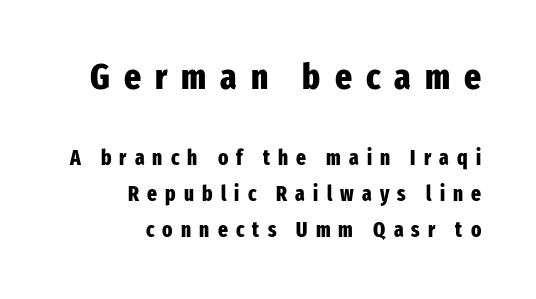
Q: Is the text bold? A: Yes.
Q: Is the text italic (slanted)? A: No, it is upright.
Q: Is the typeface a serif or a sans-serif typeface? A: Sans-serif.
Q: Is the text underlined? A: No.
Q: How is the paragraph aligned? A: Right-aligned.
Q: Is the spacing between letters normal or unusually wide? A: Unusually wide.
Q: Which block of text is set in a larger size, the first (top) or the second (bottom)? A: The first (top) one.
Q: Width (condensed, normal, or wide)? A: Condensed.
Q: Stroke contrast? A: Low.
Q: x-height? A: Medium.
Q: Monospaced? A: No.
